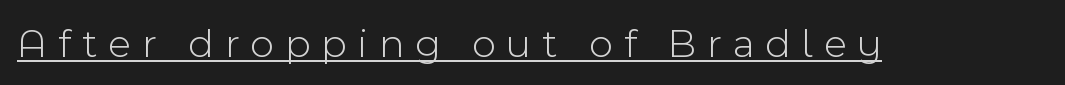
{"serif": "no", "italic": "no", "bold": "no", "weight": "light", "width": "normal", "x_height": "medium", "monospaced": "no", "underline": "yes", "letter_spacing": "wide", "letter_spacing_em": 0.28, "glyph_px": 41}
